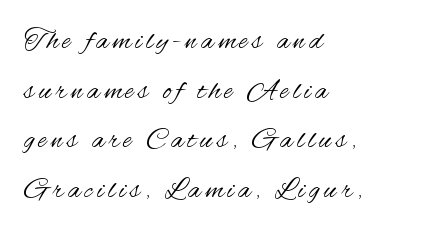
The image shows 29 px regular-weight, condensed sans-serif type; set left-aligned, line spacing 1.71x, not underlined; medium stroke contrast and a small x-height.
